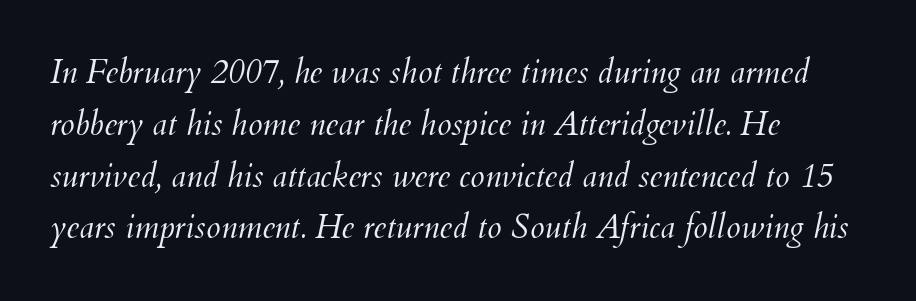
{"italic": "yes", "lean": "right", "slant_degrees": 12, "bold": "no", "weight": "light", "width": "normal", "stroke_contrast": "medium", "x_height": "small", "monospaced": "no", "underline": "no", "align": "left", "line_spacing": "normal", "line_spacing_ratio": 1.57, "letter_spacing": "normal", "letter_spacing_em": 0.0, "glyph_px": 33}
